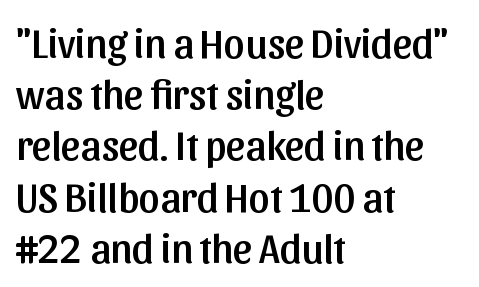
The passage shown is typed in a proportional face where columns would drift. Font category for this specimen: sans-serif. Compared with typical body copy, the letter spacing here is the same. Notice how the stems are strictly vertical — no italics here.
